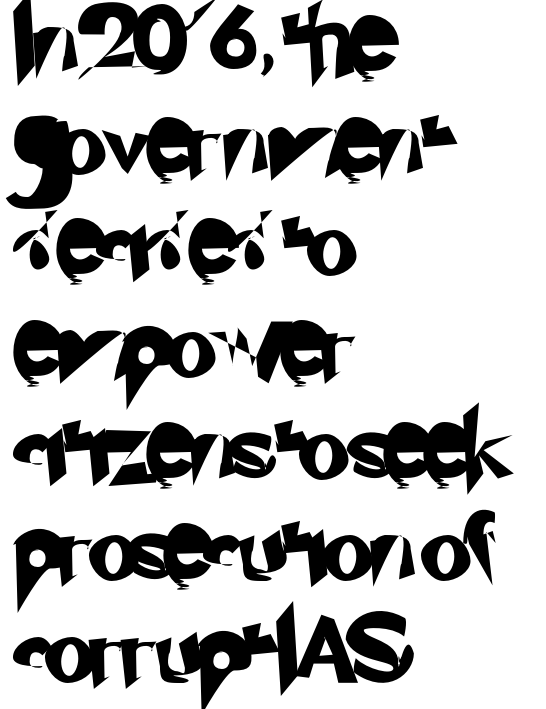
{"serif": "no", "width": "normal", "stroke_contrast": "low", "x_height": "small", "monospaced": "no", "underline": "no", "align": "left", "line_spacing": "normal", "line_spacing_ratio": 1.54, "letter_spacing": "normal", "letter_spacing_em": 0.0, "glyph_px": 66}
